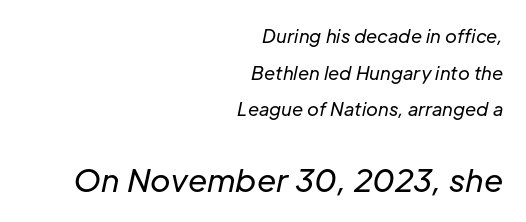
Q: Is the text bold? A: No.
Q: Is the text italic (slanted)? A: Yes, it leans right by about 12 degrees.
Q: Is the text underlined? A: No.
Q: How is the paragraph aligned? A: Right-aligned.
Q: Is the spacing between letters normal or unusually wide? A: Normal.
Q: Is the spacing between lines tight, normal or loose? A: Loose.
Q: Which block of text is set in a larger size, the first (top) or the second (bottom)? A: The second (bottom) one.
Q: Width (condensed, normal, or wide)? A: Normal.
Q: Stroke contrast? A: Low.
Q: x-height? A: Medium.
Q: Monospaced? A: No.
